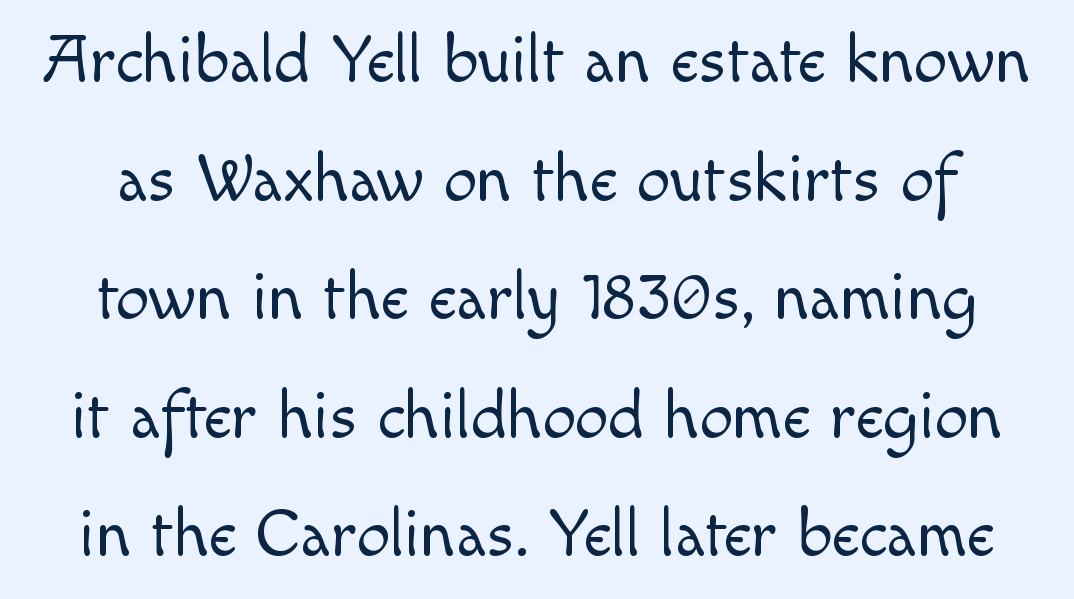
{"serif": "no", "italic": "no", "bold": "no", "weight": "light", "width": "normal", "x_height": "small", "monospaced": "no", "underline": "no", "line_spacing_ratio": 1.77, "letter_spacing": "normal", "letter_spacing_em": 0.0, "glyph_px": 67}
